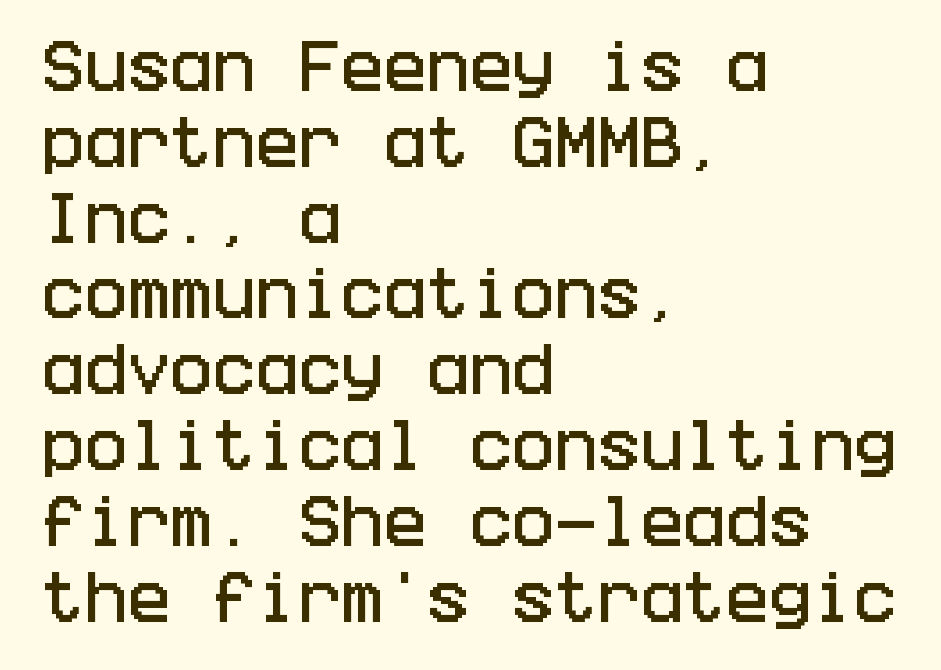
Q: Is the text italic (slanted)? A: No, it is upright.
Q: Is the typeface a serif or a sans-serif typeface? A: Sans-serif.
Q: Is the text underlined? A: No.
Q: How is the paragraph aligned? A: Left-aligned.
Q: Is the spacing between letters normal or unusually wide? A: Normal.
Q: Is the spacing between lines tight, normal or loose? A: Normal.
Q: Width (condensed, normal, or wide)? A: Condensed.
Q: Stroke contrast? A: Low.
Q: x-height? A: Large.
